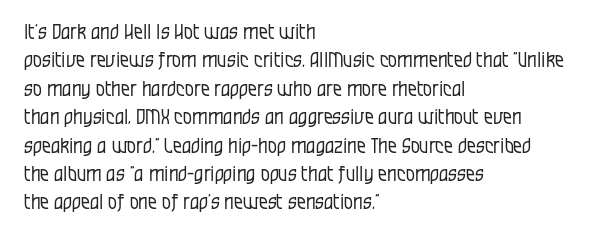
{"italic": "no", "bold": "no", "underline": "no", "align": "left", "line_spacing": "normal", "line_spacing_ratio": 1.42, "letter_spacing": "normal", "letter_spacing_em": 0.0, "glyph_px": 20}
